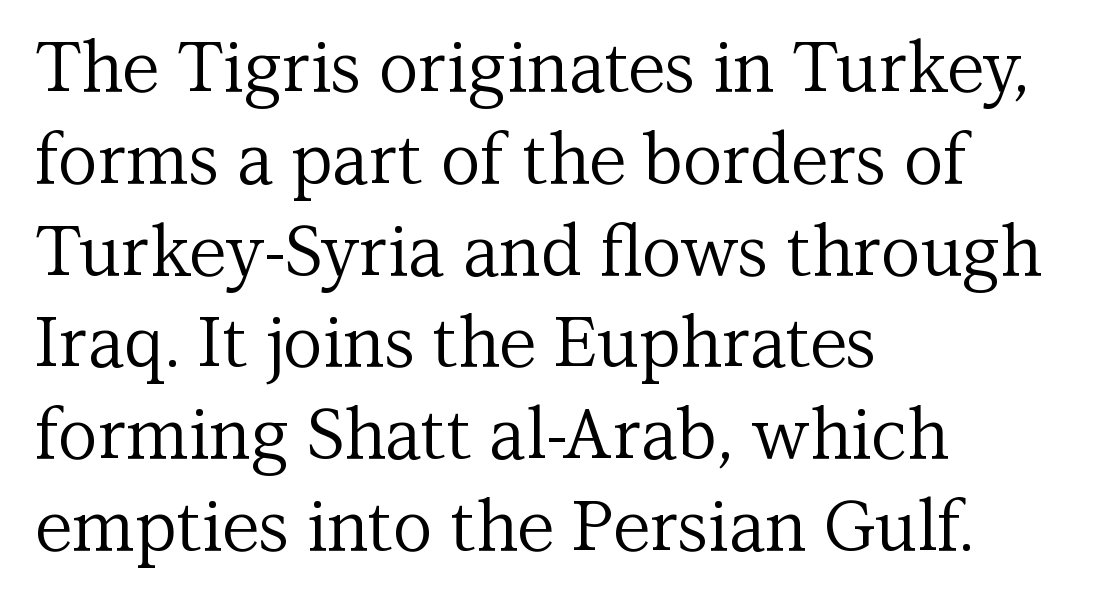
{"serif": "yes", "italic": "no", "bold": "no", "weight": "regular", "width": "normal", "stroke_contrast": "medium", "x_height": "medium", "monospaced": "no", "underline": "no", "align": "left", "line_spacing": "normal", "line_spacing_ratio": 1.33, "letter_spacing": "normal", "letter_spacing_em": 0.0, "glyph_px": 69}
